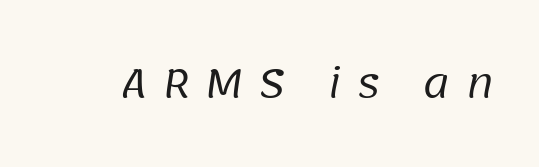
Heaviness? Minimal to ordinary, like unemphasized prose. Check under the words: just untouched page. A typesetter would call this heavily tracked-out type. Proportional: the letters do not fall into vertical columns.
